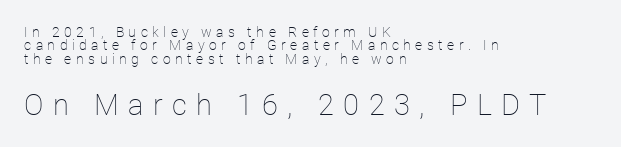
Each letter keeps its own natural width here, so spacing adapts to shape. Every row of glyphs begins at an identical x-position on the left. Designer's note — italics off, roman on. The rendering inserts visible extra space after every character. Stems here are at most as thick as an everyday book face. Interline gaps are noticeably narrow in this sample.
